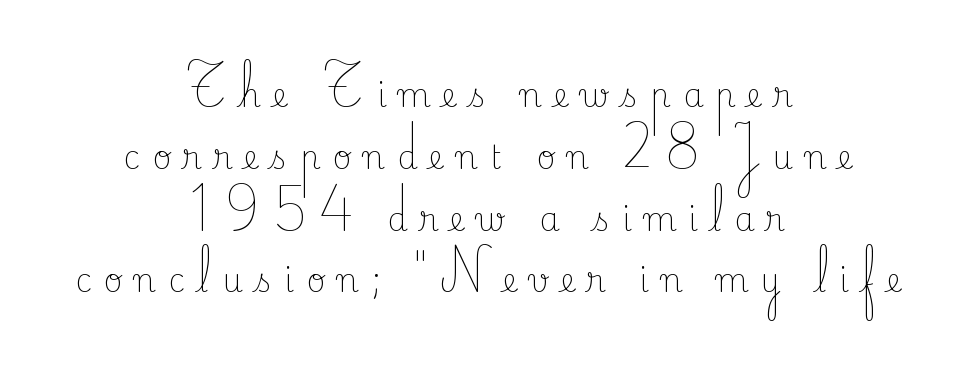
The image shows 32 px light serif type, upright; set centered, loose line spacing (1.93x), unusually wide letter spacing (+0.38 em), not underlined; low stroke contrast and a small x-height.
